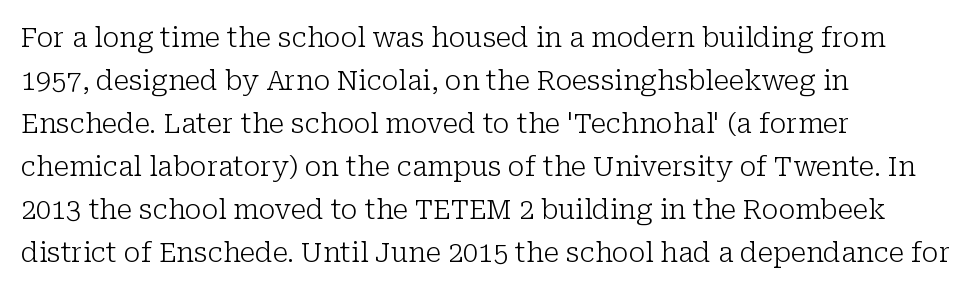
{"italic": "no", "bold": "no", "underline": "no", "align": "left", "line_spacing": "normal", "line_spacing_ratio": 1.59, "letter_spacing": "normal", "letter_spacing_em": 0.0, "glyph_px": 27}
